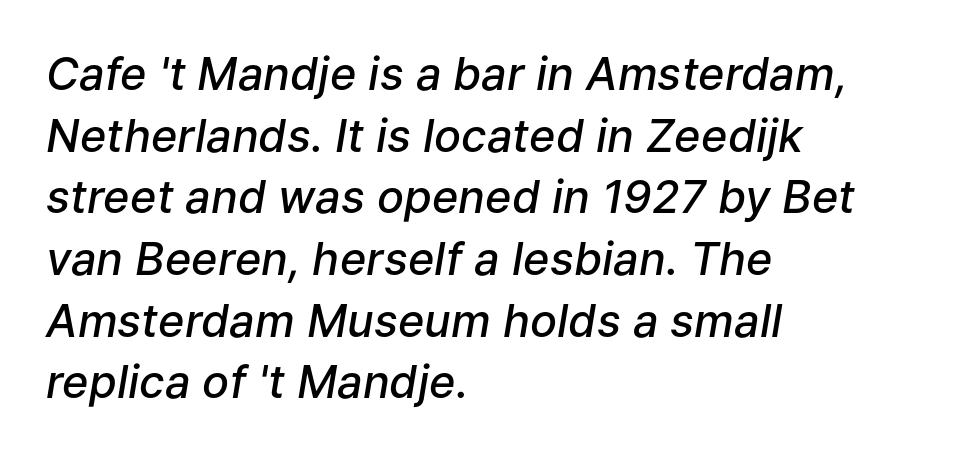
Anything drawn beneath the words? Only blank space. What weight is shown? A semibold, between regular and bold. Italic? Definitely — the glyphs are oblique. Letter spacing: default. Vertically, the passage feels balanced, rows spaced as you'd expect.
